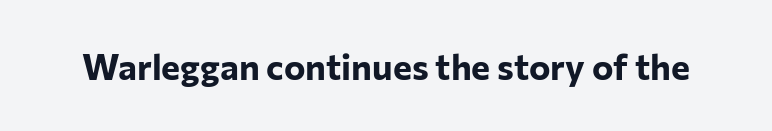
{"serif": "no", "italic": "no", "bold": "yes", "weight": "bold", "width": "normal", "stroke_contrast": "low", "x_height": "medium", "monospaced": "no", "underline": "no", "letter_spacing": "normal", "letter_spacing_em": 0.0, "glyph_px": 36}
